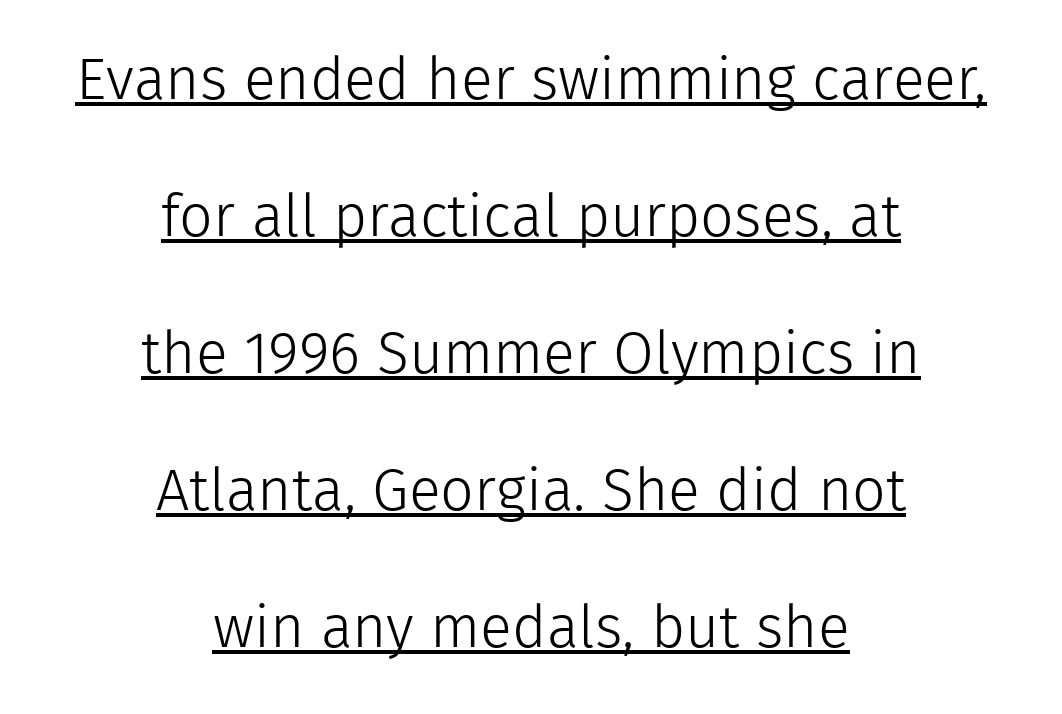
Q: Is the text bold? A: No.
Q: Is the text italic (slanted)? A: No, it is upright.
Q: Is the typeface a serif or a sans-serif typeface? A: Sans-serif.
Q: Is the text underlined? A: Yes.
Q: How is the paragraph aligned? A: Centered.
Q: Is the spacing between letters normal or unusually wide? A: Normal.
Q: Is the spacing between lines tight, normal or loose? A: Loose.
Q: Width (condensed, normal, or wide)? A: Normal.
Q: x-height? A: Medium.
Q: Monospaced? A: No.
